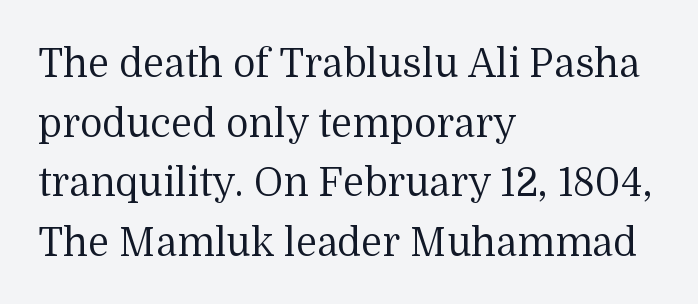
The foot of each line stays bare and open. The font is comparable to plain body text, perhaps lighter. Is this a fixed-width face? No — the glyphs have proportional, varying widths. The rendering anchors every line to the left-hand side. The letterforms sit shoulder to shoulder at normal distance.
